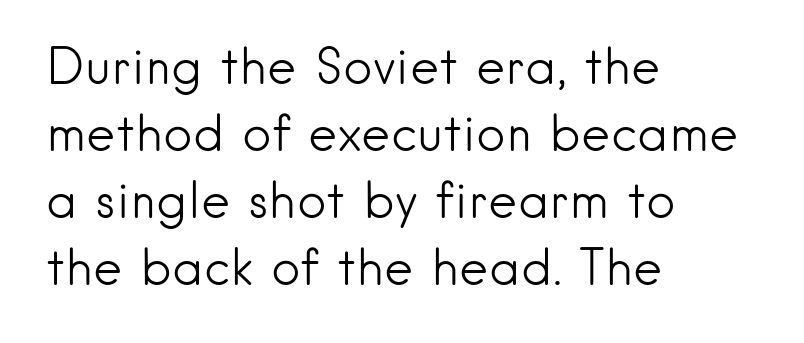
The image shows 50 px light sans-serif type, upright; set left-aligned, normal line spacing (1.34x), normal letter spacing, not underlined; low stroke contrast and a small x-height.
